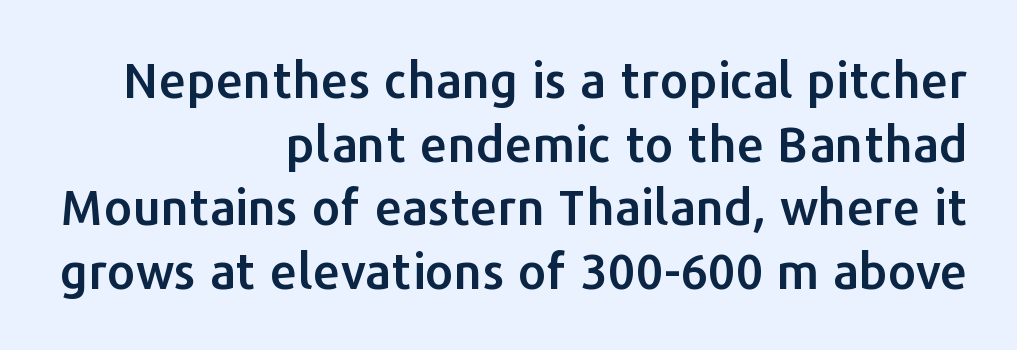
A sans-serif font was chosen for this passage. The rows are spaced the way most documents space them. Typeset ragged left — the right edge is the straight one. Unmarked baselines from the first word to the last. Does extra space separate the letters? No, they use regular spacing. The letters stand upright; this is a roman face.
